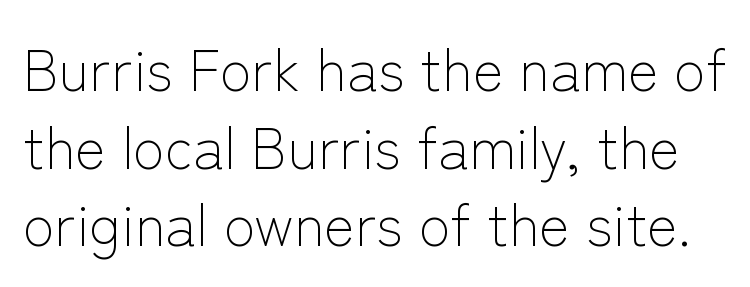
The image shows 58 px light sans-serif type, upright; set normal line spacing (1.34x), normal letter spacing, not underlined; low stroke contrast and a medium x-height.
